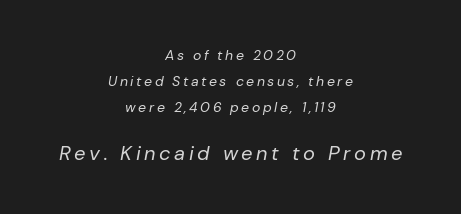
The image shows 20 px text type, italic (leaning right); set centered, line spacing 1.86x, not underlined; the second (bottom) block is 1.43x larger.
